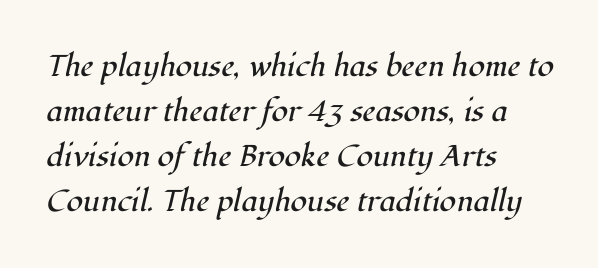
{"serif": "yes", "italic": "yes", "lean": "right", "slant_degrees": 12, "bold": "no", "weight": "regular", "width": "normal", "stroke_contrast": "high", "x_height": "medium", "monospaced": "no", "underline": "no", "align": "left", "line_spacing": "normal", "line_spacing_ratio": 1.5, "letter_spacing": "normal", "letter_spacing_em": 0.0, "glyph_px": 30}
